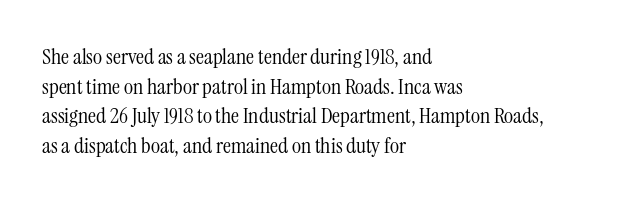
{"italic": "no", "bold": "no", "underline": "no", "align": "left", "line_spacing": "normal", "line_spacing_ratio": 1.35, "letter_spacing": "normal", "letter_spacing_em": 0.0, "glyph_px": 22}
